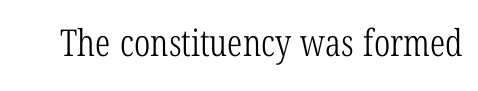
{"serif": "yes", "bold": "no", "weight": "light", "width": "condensed", "stroke_contrast": "low", "x_height": "medium", "monospaced": "no", "underline": "no", "letter_spacing": "normal", "letter_spacing_em": 0.0, "glyph_px": 37}
